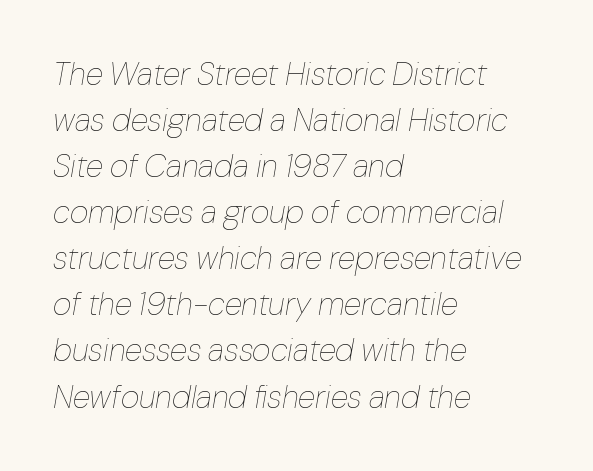
{"italic": "yes", "lean": "right", "slant_degrees": 10, "bold": "no", "weight": "thin", "width": "normal", "stroke_contrast": "low", "x_height": "medium", "monospaced": "no", "underline": "no", "align": "left", "line_spacing": "normal", "line_spacing_ratio": 1.44, "letter_spacing": "normal", "letter_spacing_em": 0.0, "glyph_px": 32}
